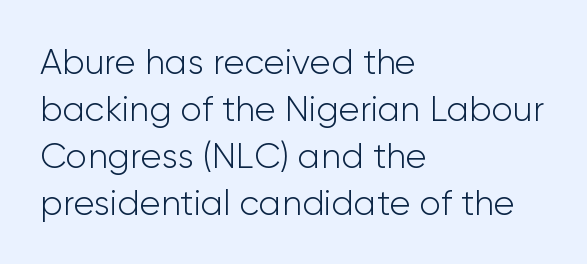
The image shows 35 px light sans-serif type, upright; set left-aligned, normal line spacing (1.34x), normal letter spacing, not underlined; low stroke contrast and a medium x-height.
